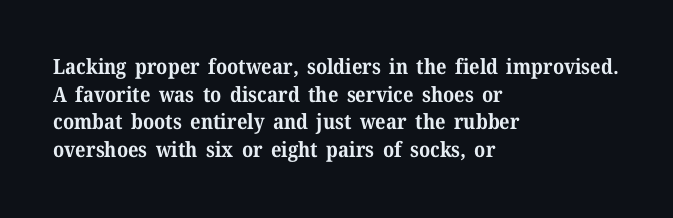
{"italic": "no", "bold": "yes", "underline": "no", "align": "left", "line_spacing": "normal", "line_spacing_ratio": 1.32, "letter_spacing": "normal", "letter_spacing_em": 0.0, "glyph_px": 21}
